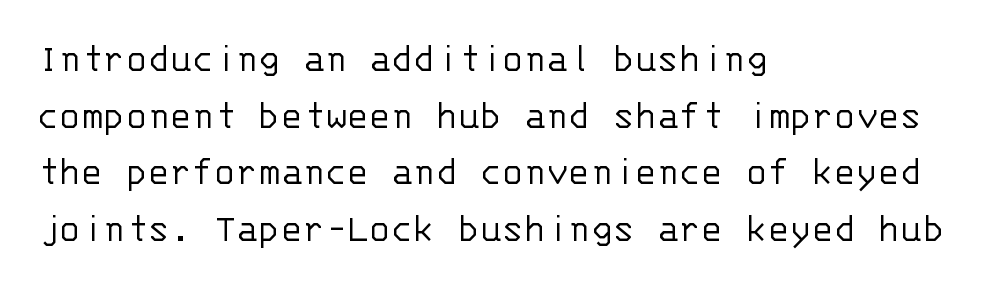
The image shows 41 px light sans-serif type, upright, monospaced; set left-aligned, normal line spacing (1.38x), normal letter spacing, not underlined; low stroke contrast and a large x-height.
